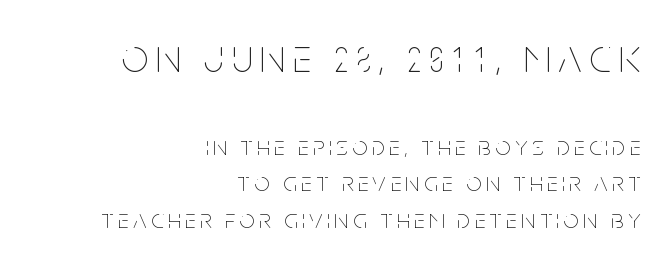
The image shows 47 px thin, condensed type, upright; set right-aligned, normal line spacing (1.35x), not underlined; the first (top) block is 1.74x larger; low stroke contrast and a large x-height.
